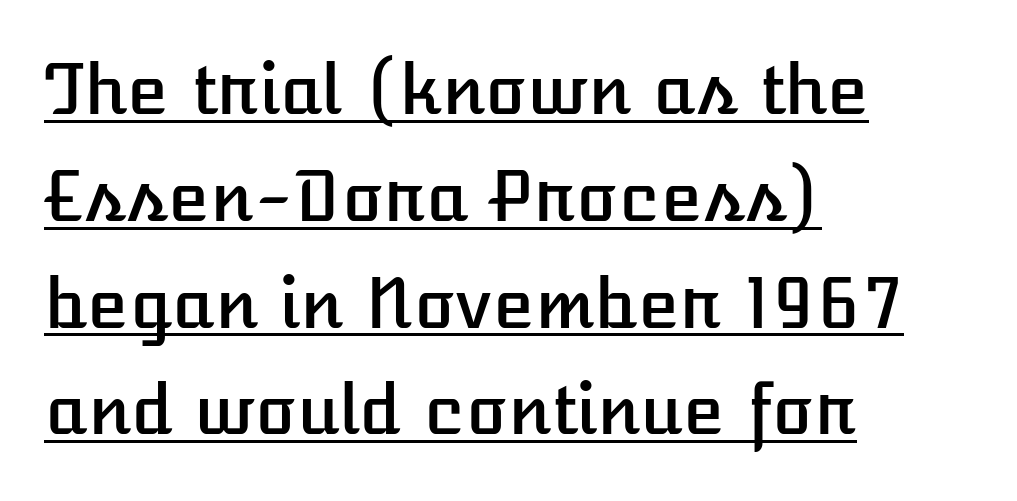
The image shows 68 px text type, upright; set left-aligned, normal line spacing (1.57x), normal letter spacing, underlined; low stroke contrast and a medium x-height.
